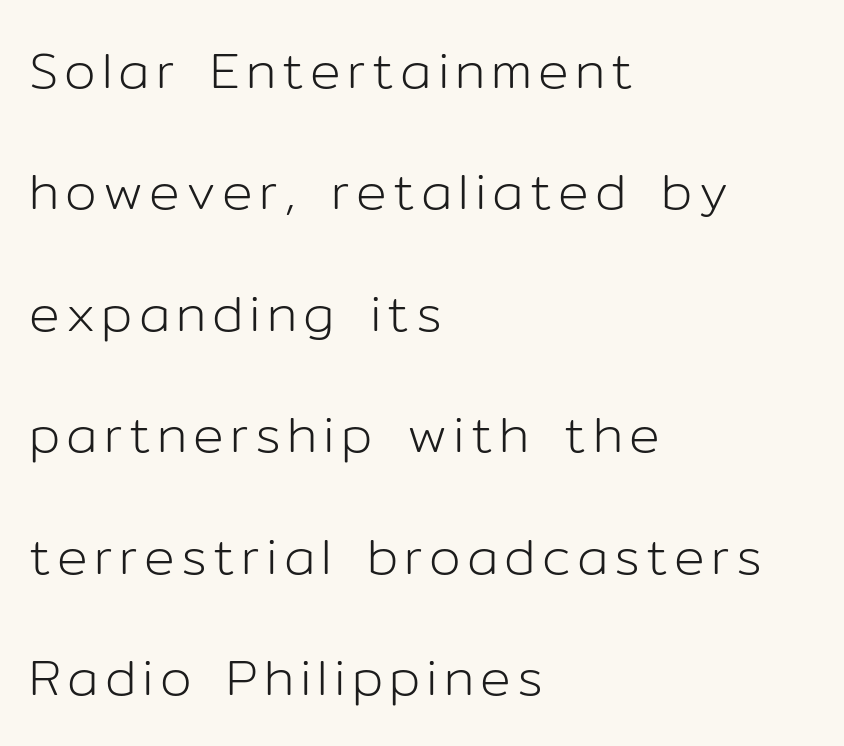
{"serif": "no", "italic": "no", "bold": "no", "weight": "light", "width": "normal", "stroke_contrast": "low", "x_height": "medium", "monospaced": "no", "underline": "no", "align": "left", "line_spacing": "loose", "line_spacing_ratio": 2.38, "glyph_px": 51}
